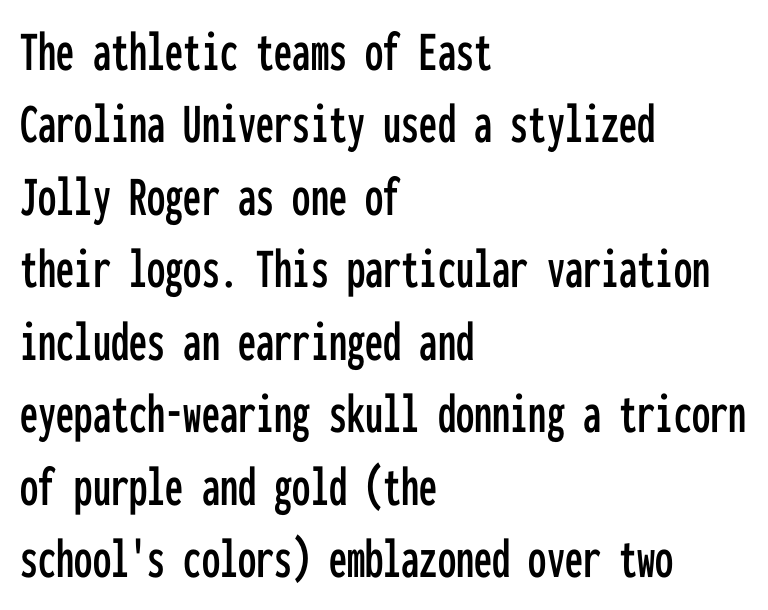
{"serif": "no", "italic": "no", "width": "condensed", "stroke_contrast": "low", "x_height": "medium", "monospaced": "yes", "underline": "no", "align": "left", "line_spacing": "normal", "line_spacing_ratio": 1.25, "letter_spacing": "normal", "letter_spacing_em": 0.0, "glyph_px": 58}
